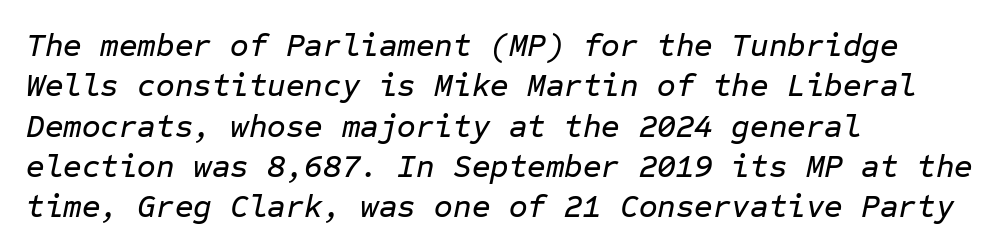
The image shows 32 px text type, italic (leaning right), monospaced; set left-aligned, normal line spacing (1.26x), normal letter spacing, not underlined; low stroke contrast and a medium x-height.
